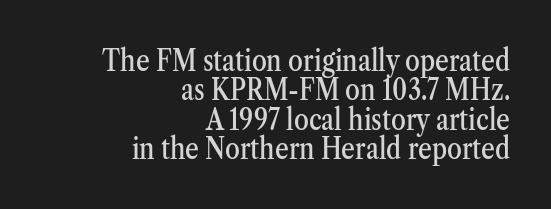
{"serif": "yes", "italic": "no", "width": "condensed", "stroke_contrast": "medium", "x_height": "medium", "monospaced": "no", "underline": "no", "align": "right", "line_spacing": "tight", "line_spacing_ratio": 0.98, "letter_spacing": "normal", "letter_spacing_em": 0.0, "glyph_px": 30}
